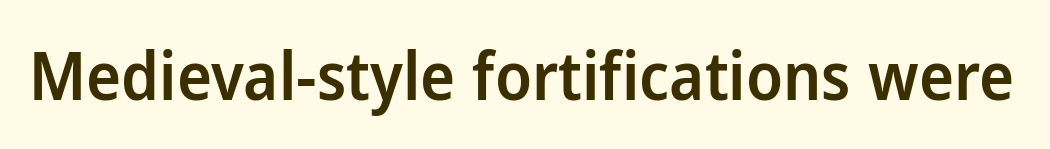
{"serif": "no", "italic": "no", "bold": "semi", "weight": "semibold", "width": "normal", "stroke_contrast": "low", "x_height": "medium", "monospaced": "no", "underline": "no", "letter_spacing": "normal", "letter_spacing_em": 0.0, "glyph_px": 66}
